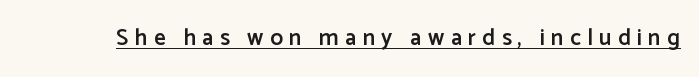
Q: Is the text bold? A: Semi-bold.
Q: Is the text italic (slanted)? A: No, it is upright.
Q: Is the text underlined? A: Yes.
Q: Is the spacing between letters normal or unusually wide? A: Unusually wide.
